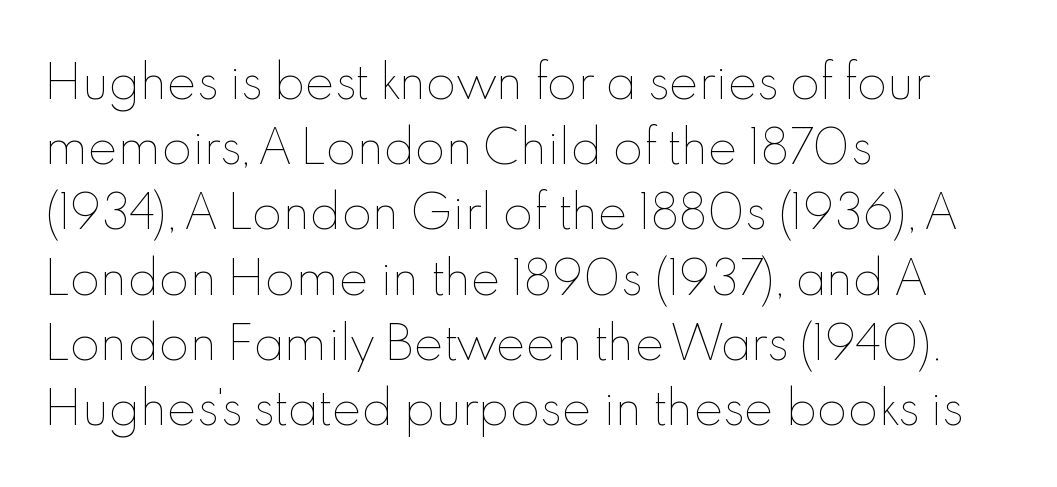
{"italic": "no", "bold": "no", "weight": "thin", "width": "normal", "x_height": "small", "monospaced": "no", "underline": "no", "align": "left", "line_spacing": "normal", "line_spacing_ratio": 1.45, "letter_spacing": "normal", "letter_spacing_em": 0.0, "glyph_px": 45}
